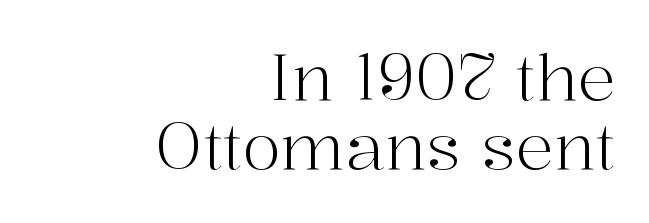
{"serif": "yes", "italic": "no", "bold": "no", "weight": "light", "width": "normal", "stroke_contrast": "high", "x_height": "medium", "monospaced": "no", "underline": "no", "align": "right", "line_spacing": "tight", "line_spacing_ratio": 1.08, "letter_spacing": "normal", "letter_spacing_em": 0.0, "glyph_px": 64}
